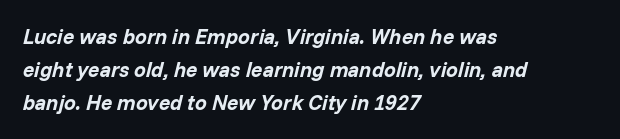
Spacing between characters is what you'd get straight out of the box. Nobody drew a line under any word here. What weight is shown? A full bold with thick strokes. These lines sit exactly where default settings would place them.
